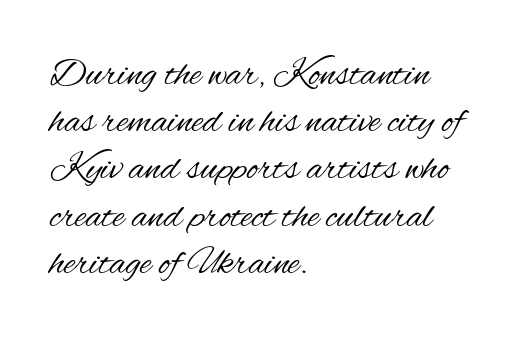
{"serif": "no", "bold": "no", "weight": "regular", "width": "condensed", "stroke_contrast": "medium", "x_height": "small", "monospaced": "no", "underline": "no", "align": "left", "line_spacing_ratio": 1.21, "letter_spacing": "normal", "letter_spacing_em": 0.0, "glyph_px": 39}
